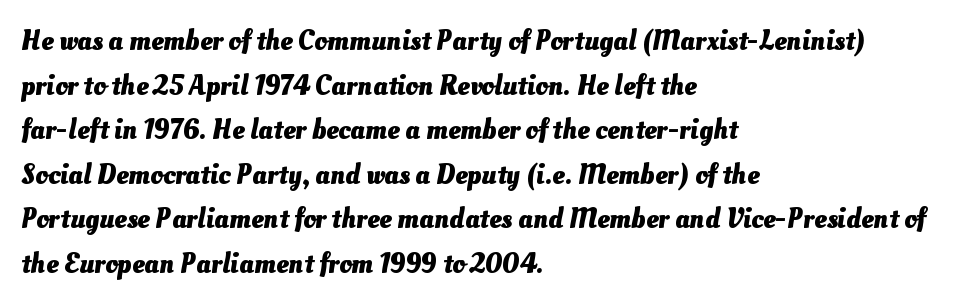
{"bold": "yes", "weight": "heavy", "width": "normal", "stroke_contrast": "medium", "x_height": "small", "monospaced": "no", "underline": "no", "align": "left", "line_spacing": "normal", "line_spacing_ratio": 1.59, "letter_spacing": "normal", "letter_spacing_em": 0.0, "glyph_px": 28}
